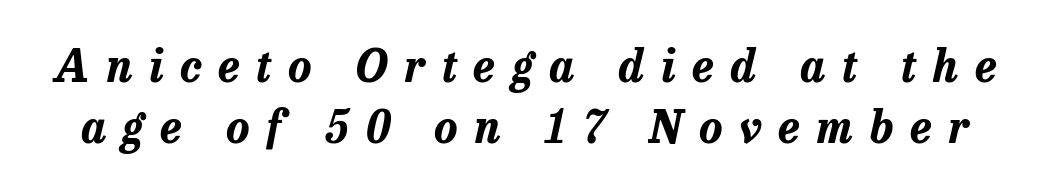
Rendered with sloped, italic letterforms. The lines sit at an ordinary, default distance from one another. Spacing verdict: proportional, widths tailored to each character. Bare-footed words on every line.
